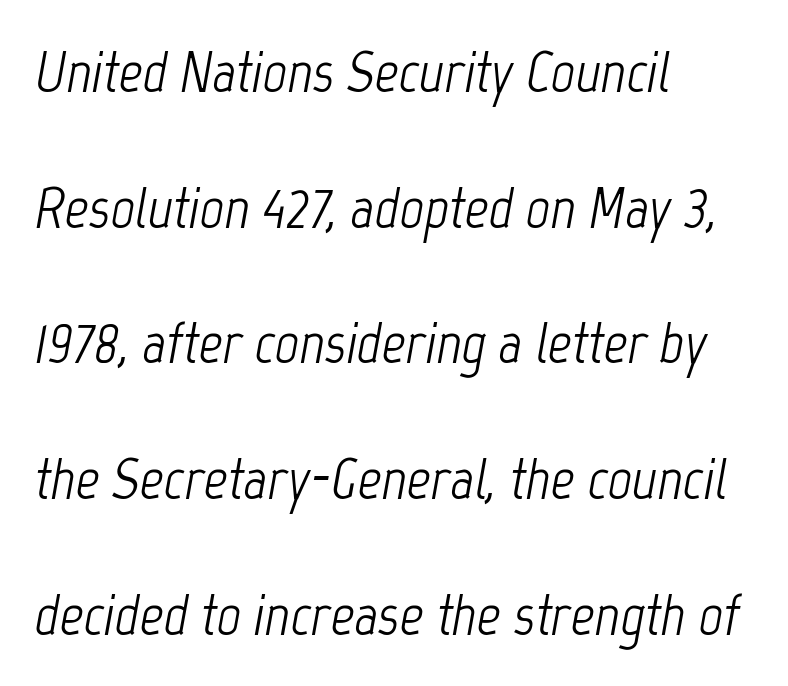
The image shows 59 px light, condensed type, italic (leaning right); set left-aligned, loose line spacing (2.3x), normal letter spacing, not underlined; low stroke contrast and a medium x-height.
